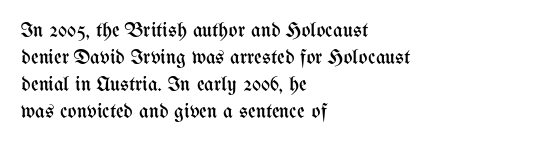
The image shows 21 px text type, upright; set left-aligned, normal line spacing (1.29x), normal letter spacing, not underlined.
